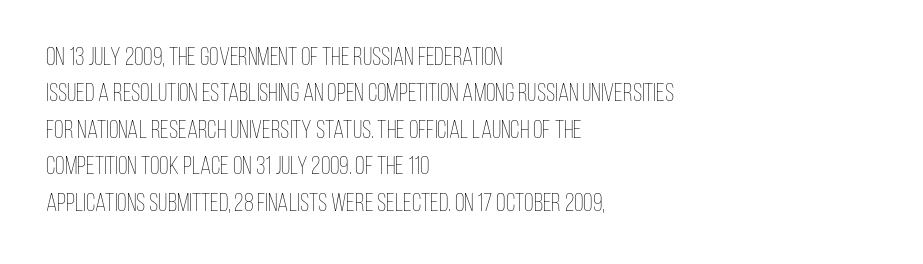
Q: Is the text bold? A: No.
Q: Is the text italic (slanted)? A: No, it is upright.
Q: Is the text underlined? A: No.
Q: How is the paragraph aligned? A: Left-aligned.
Q: Is the spacing between letters normal or unusually wide? A: Normal.
Q: Is the spacing between lines tight, normal or loose? A: Normal.
